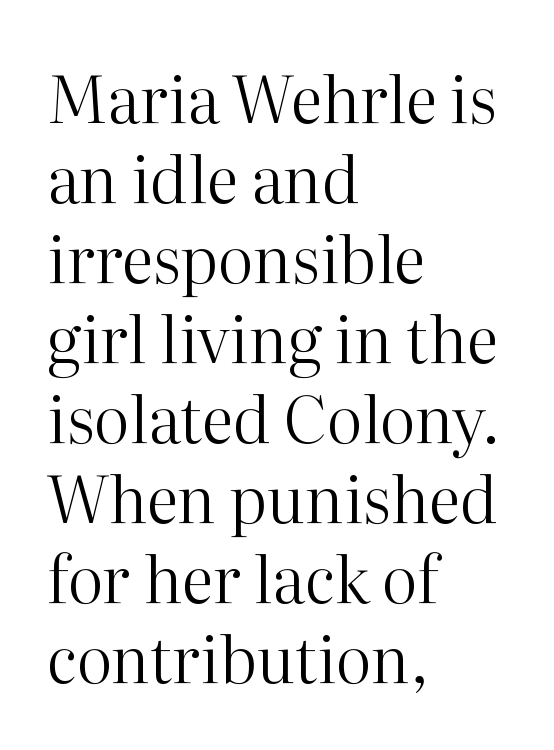
{"serif": "yes", "italic": "no", "bold": "no", "weight": "regular", "width": "normal", "stroke_contrast": "high", "x_height": "medium", "monospaced": "no", "underline": "no", "align": "left", "line_spacing": "normal", "line_spacing_ratio": 1.25, "letter_spacing": "normal", "letter_spacing_em": 0.0, "glyph_px": 64}
